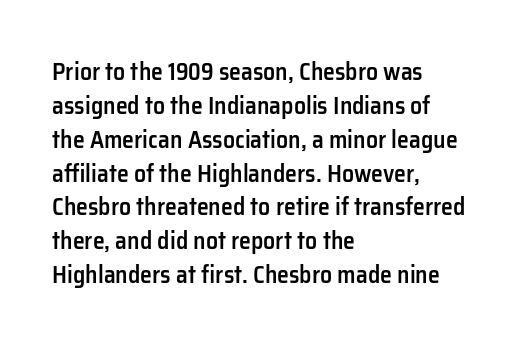
Does the weight exceed regular? Yes, but only to semibold. The glyphs are unaccompanied by any horizontal stroke below them. Line starts are locked; line ends wander. Leading: standard.
